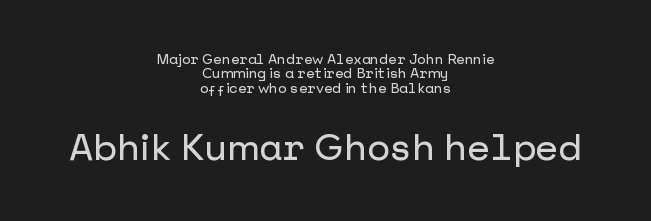
{"serif": "no", "italic": "no", "width": "normal", "stroke_contrast": "low", "x_height": "medium", "underline": "no", "align": "center", "line_spacing": "tight", "line_spacing_ratio": 1.03, "letter_spacing": "normal", "letter_spacing_em": 0.0, "larger_block": "second", "size_ratio": 2.64, "glyph_px": 37}
